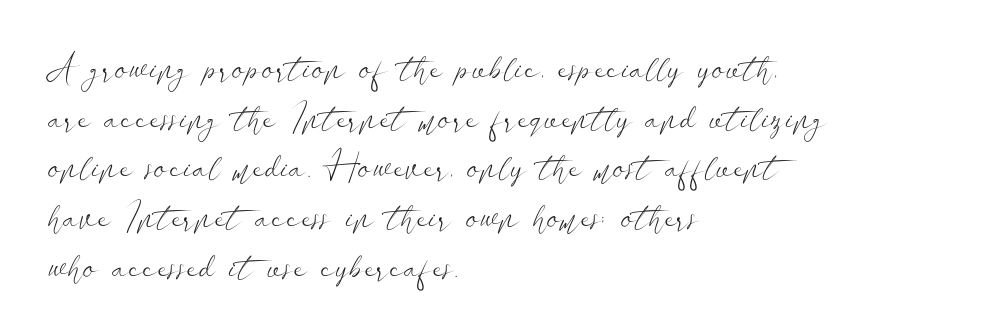
{"serif": "no", "bold": "no", "weight": "light", "width": "wide", "stroke_contrast": "low", "x_height": "small", "monospaced": "no", "underline": "no", "align": "left", "line_spacing": "normal", "line_spacing_ratio": 1.38, "letter_spacing": "normal", "letter_spacing_em": 0.0, "glyph_px": 36}
